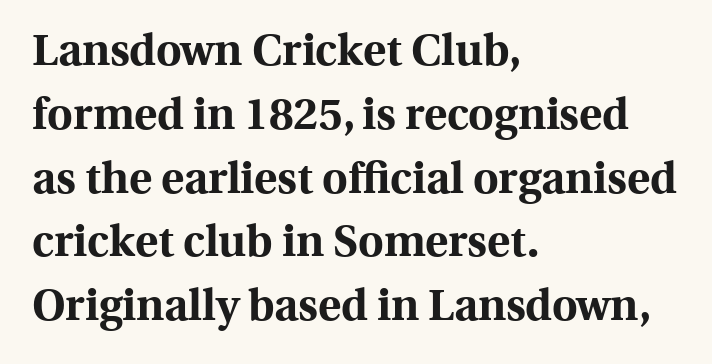
Between one letter and the next there's only the usual sliver of space. The typeface chosen for these lines features serifs. These lines were composed using upright roman letters. The area under the type is left untouched.
